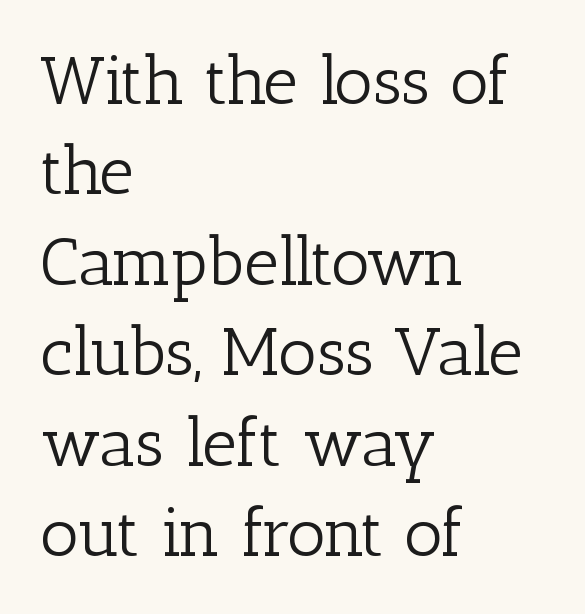
{"serif": "yes", "italic": "no", "bold": "no", "weight": "light", "width": "normal", "stroke_contrast": "low", "x_height": "medium", "monospaced": "no", "underline": "no", "align": "left", "line_spacing": "normal", "line_spacing_ratio": 1.33, "letter_spacing": "normal", "letter_spacing_em": 0.0, "glyph_px": 68}
